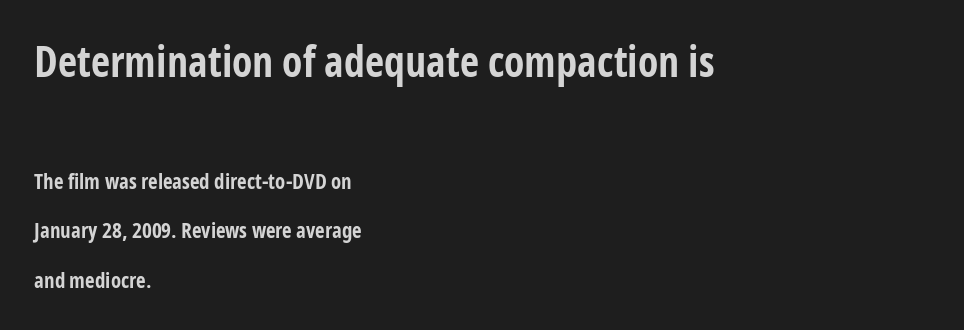
This is sans-serif lettering, the kind often seen on screens and signage. The line-height multiplier appears high, well above default. The letters sit at their default tracking, neither squeezed nor spread. Weight: bold.
